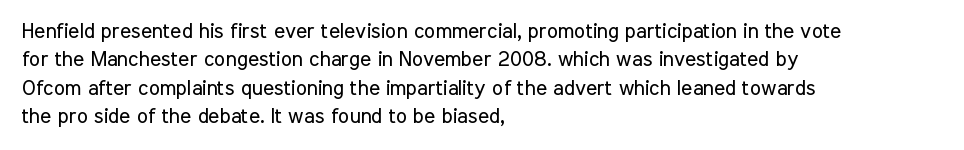
The image shows 21 px text type, upright; set left-aligned, normal line spacing (1.35x), normal letter spacing, not underlined.
